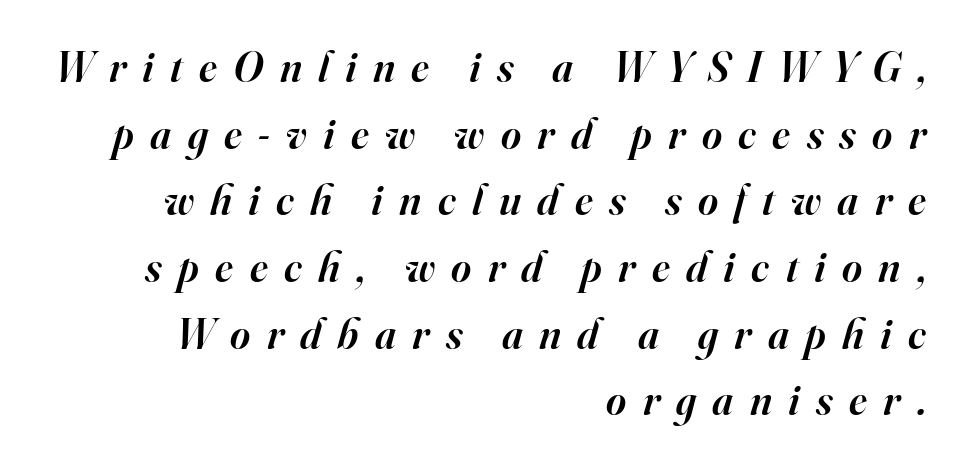
The image shows 43 px semibold serif type, italic (leaning right); set right-aligned, normal line spacing (1.55x), unusually wide letter spacing (+0.38 em), not underlined; high stroke contrast and a small x-height.
